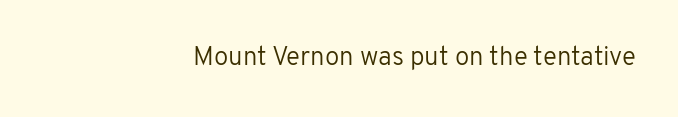
{"italic": "no", "bold": "no", "underline": "no", "align": "right", "letter_spacing": "normal", "letter_spacing_em": 0.0, "glyph_px": 26}
